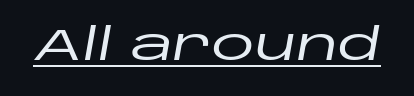
Q: Is the text italic (slanted)? A: Yes, it leans right by about 10 degrees.
Q: Is the text underlined? A: Yes.
Q: Is the spacing between letters normal or unusually wide? A: Normal.
Q: Width (condensed, normal, or wide)? A: Wide.
Q: Stroke contrast? A: Low.
Q: x-height? A: Large.
Q: Monospaced? A: No.
